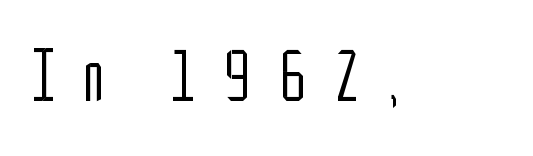
I'd call this a sans setting — the letters go barefoot. The glyphs are unaccompanied by any horizontal stroke below them. The typography opts for an upright posture over an oblique one. Ink coverage per letter is moderate at most. Proportional: the letters do not fall into vertical columns.
